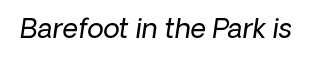
Q: Is the text bold? A: No.
Q: Is the text underlined? A: No.
Q: Is the spacing between letters normal or unusually wide? A: Normal.
